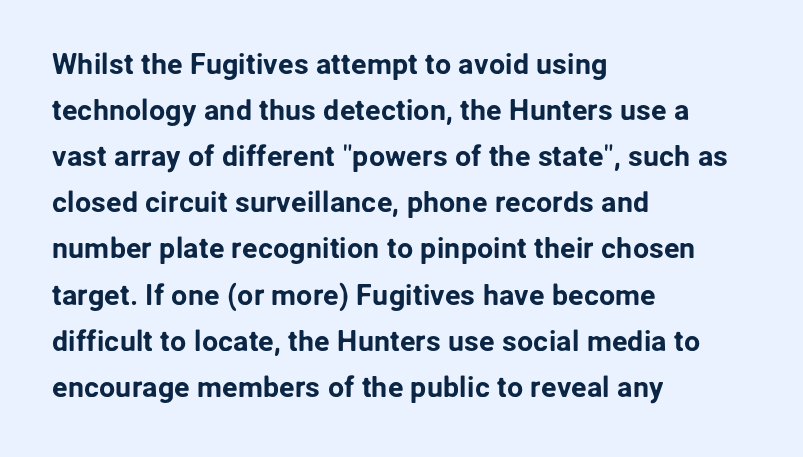
Q: Is the text italic (slanted)? A: No, it is upright.
Q: Is the typeface a serif or a sans-serif typeface? A: Sans-serif.
Q: Is the text underlined? A: No.
Q: How is the paragraph aligned? A: Left-aligned.
Q: Is the spacing between letters normal or unusually wide? A: Normal.
Q: Is the spacing between lines tight, normal or loose? A: Normal.
Q: Width (condensed, normal, or wide)? A: Normal.
Q: Stroke contrast? A: Low.
Q: x-height? A: Medium.
Q: Monospaced? A: No.
